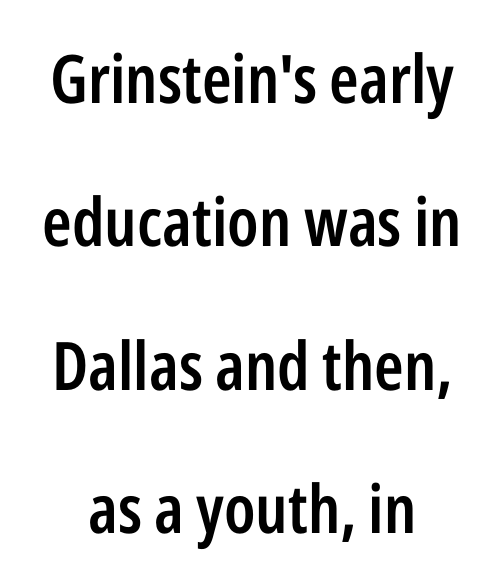
The lines are spread far apart with generous leading. Glyph-to-glyph distance matches everyday printed text. Style check: upright. Do the characters align in a grid? No, the font is proportional. The characters look somewhat weighty, a semibold short of true bold. Decoration check: the copy has no underline.
